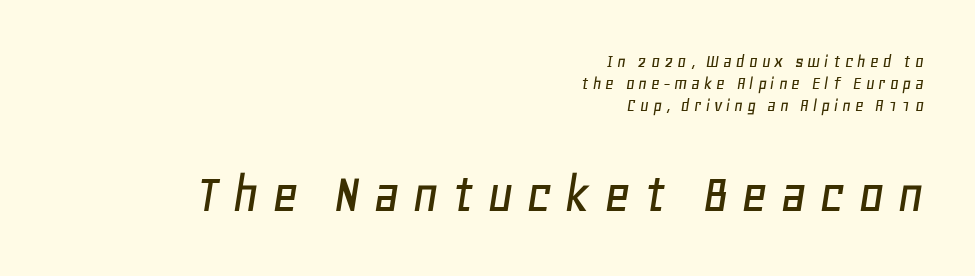
The image shows 58 px text type, italic (leaning right); set right-aligned, line spacing 1.17x, unusually wide letter spacing (+0.2 em), not underlined; the second (bottom) block is 3.05x larger; low stroke contrast and a large x-height.
